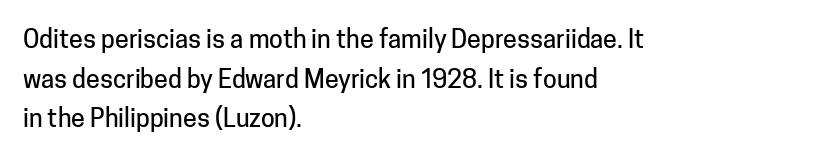
Words appear dense and cohesive because spacing is normal. Italic? Not at all — the glyphs are vertical. Horizontally, the lines are justified to the leading edge only. Leading matches the norm, producing a regular column. Each row of text sits above clean, open space.
